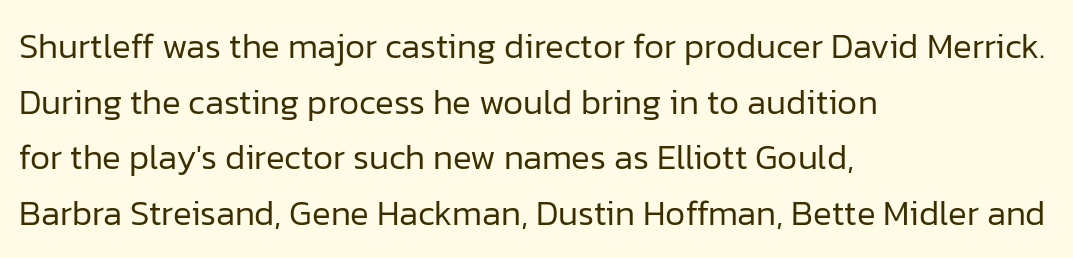
One-word summary of the alignment: left. Check under the words: just untouched page. The face used here is proportionally spaced, like ordinary book or web type. Stems here are at most as thick as an everyday book face.
